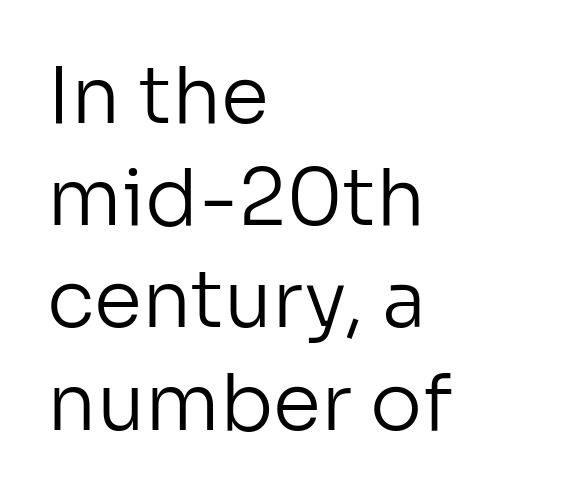
Reading down the column, the eye jumps a familiar distance to each next line. Anything drawn beneath the words? Only blank space. Reading down the block, your eye returns to a fixed left position each line. The letters stand straight up with perfectly vertical stems.
